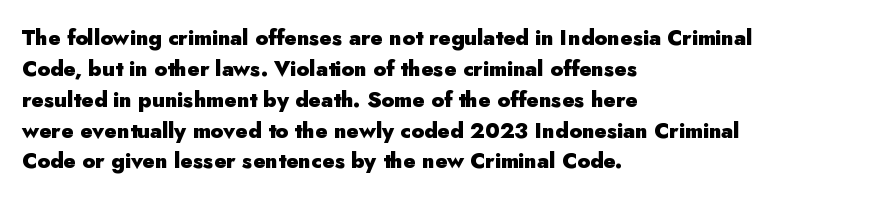
Posture: vertical. A classic flush-left, rag-right setting is used for this passage. Horizontal bands of white between lines are of average thickness. Each word holds together tightly as a unit, with standard inter-letter gaps. The font is running at its bold setting.
